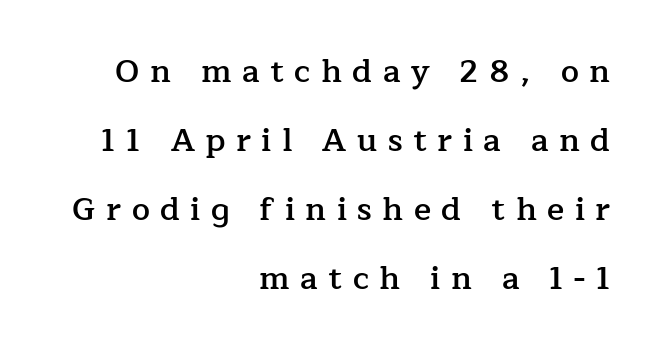
{"serif": "yes", "italic": "no", "bold": "semi", "weight": "semibold", "width": "normal", "stroke_contrast": "low", "x_height": "medium", "monospaced": "no", "underline": "no", "align": "right", "line_spacing": "loose", "line_spacing_ratio": 2.16, "letter_spacing": "wide", "letter_spacing_em": 0.33, "glyph_px": 32}
